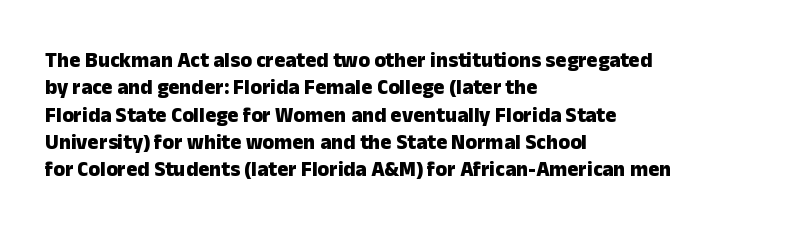
The rendering anchors every line to the left-hand side. This is the regular roman posture of the typeface. A normal amount of white space separates one row of letters from the next. The face used here is rendered with its standard letterfit. A clean baseline with only descenders dipping below it. The sample has been set heavy, in full bold.
